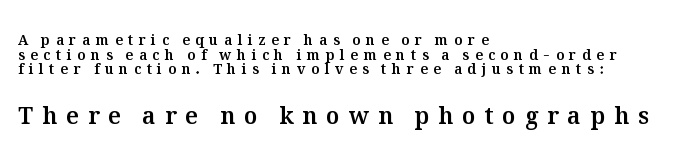
{"italic": "no", "underline": "no", "align": "left", "line_spacing": "tight", "line_spacing_ratio": 1.04, "letter_spacing": "wide", "letter_spacing_em": 0.39, "larger_block": "second", "size_ratio": 1.64, "glyph_px": 23}
